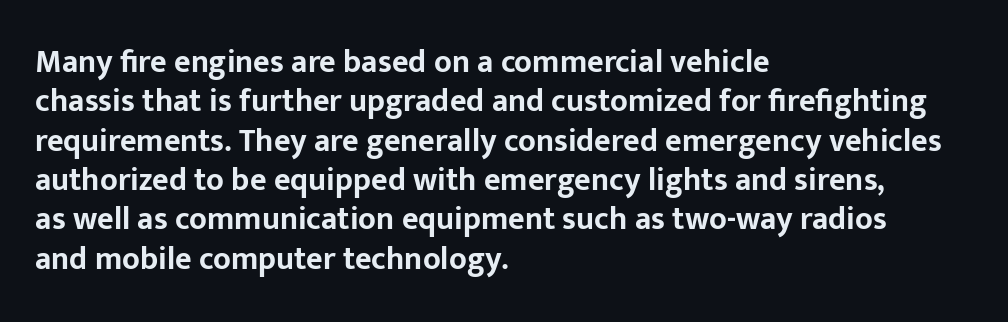
{"serif": "no", "italic": "no", "bold": "yes", "weight": "bold", "width": "normal", "stroke_contrast": "low", "x_height": "medium", "monospaced": "no", "underline": "no", "align": "left", "line_spacing_ratio": 1.23, "letter_spacing": "normal", "letter_spacing_em": 0.0, "glyph_px": 32}
